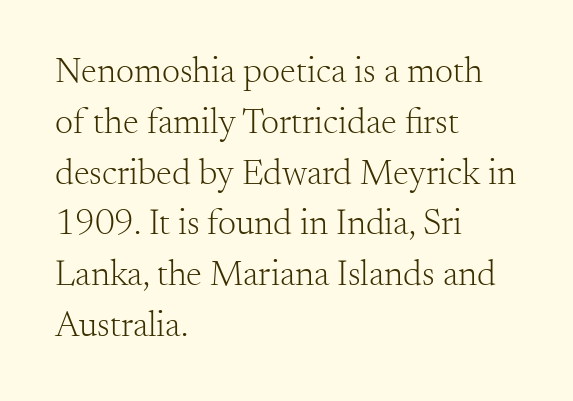
{"serif": "yes", "italic": "no", "bold": "no", "weight": "light", "width": "normal", "stroke_contrast": "medium", "x_height": "small", "monospaced": "no", "underline": "no", "align": "left", "line_spacing": "normal", "line_spacing_ratio": 1.41, "letter_spacing": "normal", "letter_spacing_em": 0.0, "glyph_px": 36}
